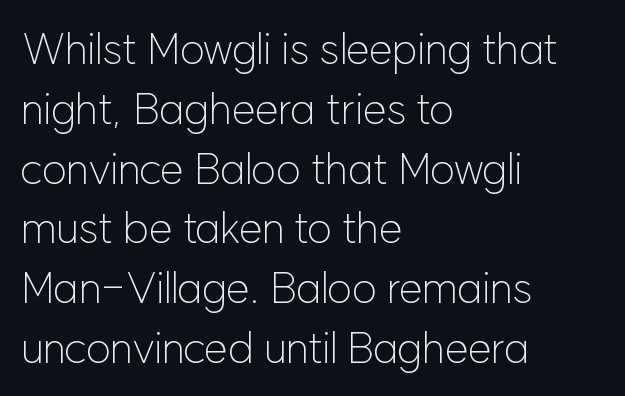
Q: Is the text bold? A: No.
Q: Is the text italic (slanted)? A: No, it is upright.
Q: Is the typeface a serif or a sans-serif typeface? A: Sans-serif.
Q: Is the text underlined? A: No.
Q: How is the paragraph aligned? A: Left-aligned.
Q: Is the spacing between letters normal or unusually wide? A: Normal.
Q: Is the spacing between lines tight, normal or loose? A: Normal.
Q: Width (condensed, normal, or wide)? A: Normal.
Q: Stroke contrast? A: Low.
Q: x-height? A: Medium.
Q: Monospaced? A: No.
